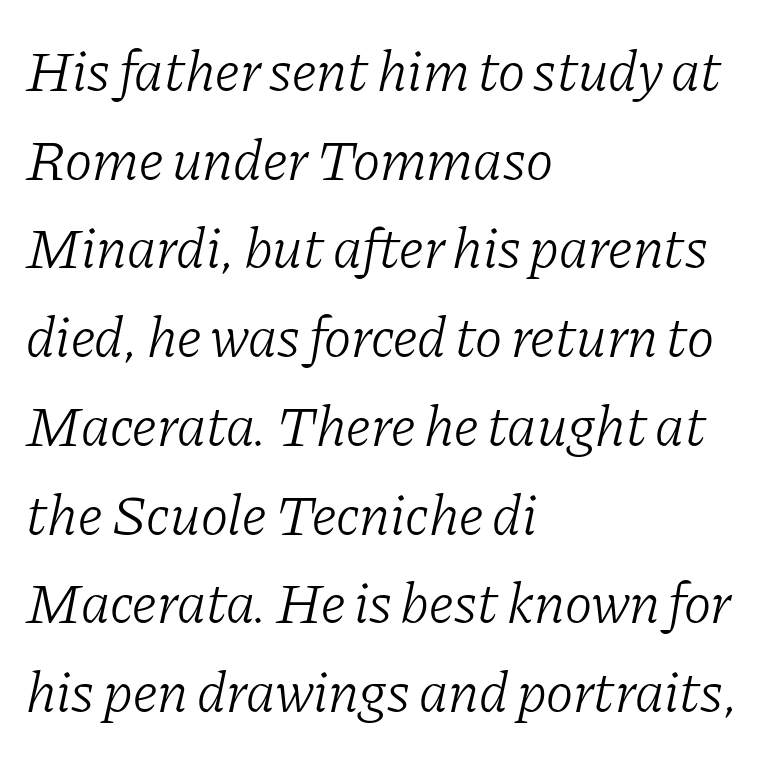
Q: Is the text bold? A: No.
Q: Is the text italic (slanted)? A: Yes, it leans right by about 11 degrees.
Q: Is the typeface a serif or a sans-serif typeface? A: Serif.
Q: Is the text underlined? A: No.
Q: How is the paragraph aligned? A: Left-aligned.
Q: Is the spacing between letters normal or unusually wide? A: Normal.
Q: Is the spacing between lines tight, normal or loose? A: Normal.
Q: Width (condensed, normal, or wide)? A: Normal.
Q: Stroke contrast? A: Low.
Q: x-height? A: Medium.
Q: Monospaced? A: No.
